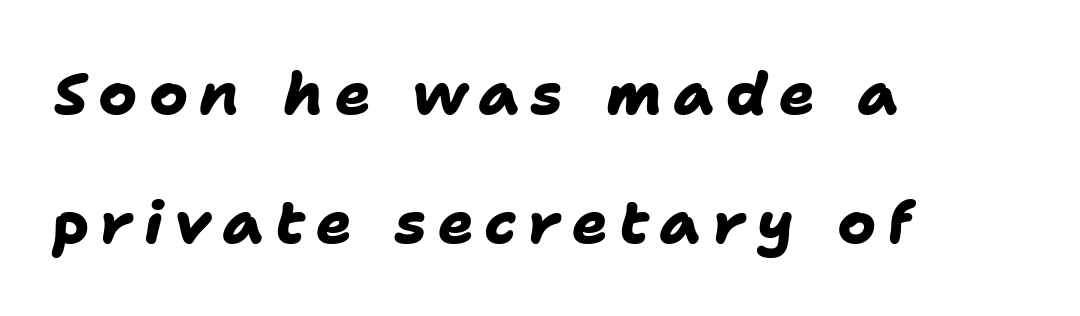
{"serif": "no", "bold": "yes", "weight": "heavy", "width": "normal", "stroke_contrast": "low", "x_height": "medium", "monospaced": "no", "underline": "no", "align": "left", "line_spacing": "loose", "line_spacing_ratio": 2.19, "glyph_px": 59}
